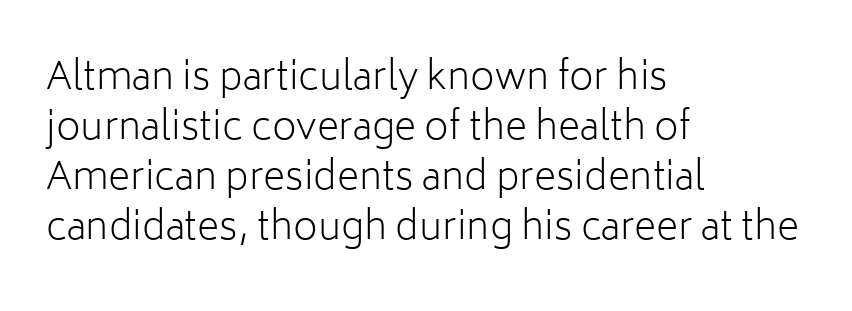
Q: Is the text bold? A: No.
Q: Is the text italic (slanted)? A: No, it is upright.
Q: Is the typeface a serif or a sans-serif typeface? A: Sans-serif.
Q: Is the text underlined? A: No.
Q: How is the paragraph aligned? A: Left-aligned.
Q: Is the spacing between letters normal or unusually wide? A: Normal.
Q: Is the spacing between lines tight, normal or loose? A: Normal.
Q: Width (condensed, normal, or wide)? A: Normal.
Q: Stroke contrast? A: Low.
Q: x-height? A: Medium.
Q: Monospaced? A: No.
